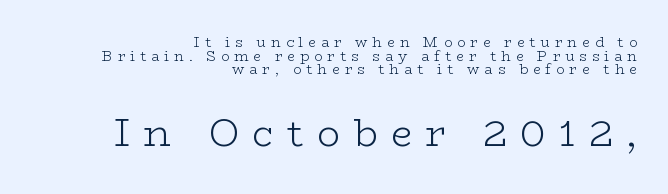
The block of text is dense from top to bottom, with scant space between rows. Old-style or modern, the face here clearly has serifs. Whoever set this made the second block the dominant, larger element. The horizontal fit of the characters is loose and conspicuously gappy.
